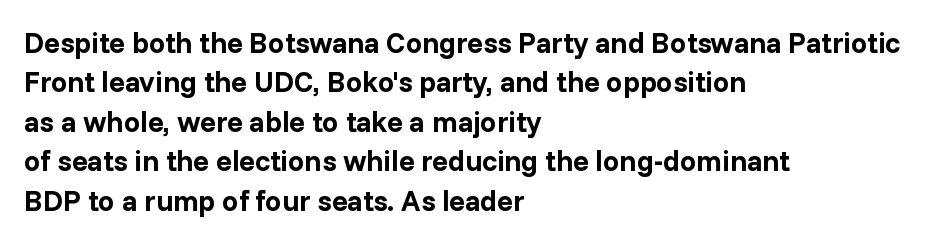
Ordinary non-slanted type is in use. A bare baseline throughout the passage. You could not count columns in this text — the font is proportionally spaced. The letters carry no serifs — their stems end cleanly without finishing strokes. Heavy, bold letterforms. Leading: standard.
